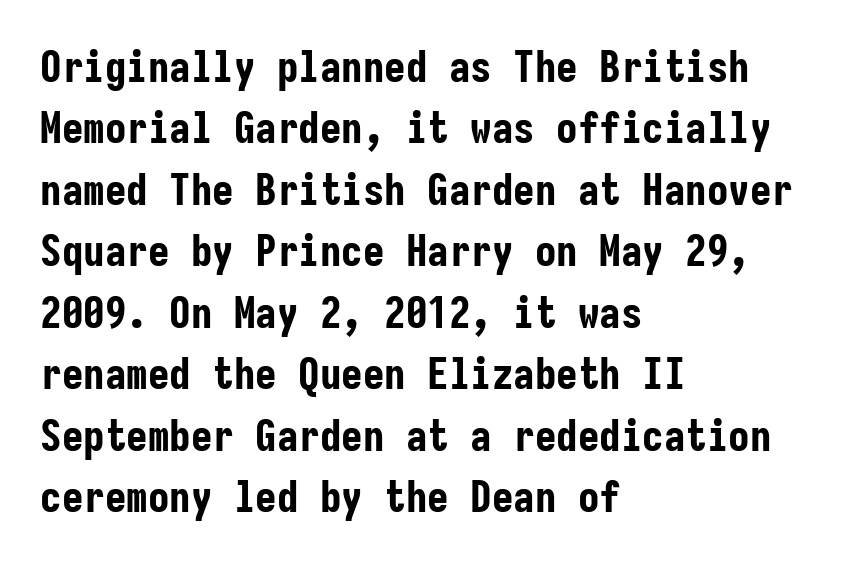
{"serif": "no", "italic": "no", "bold": "yes", "weight": "bold", "width": "condensed", "stroke_contrast": "low", "x_height": "medium", "monospaced": "yes", "underline": "no", "align": "left", "line_spacing": "normal", "line_spacing_ratio": 1.43, "letter_spacing": "normal", "letter_spacing_em": 0.0, "glyph_px": 43}
